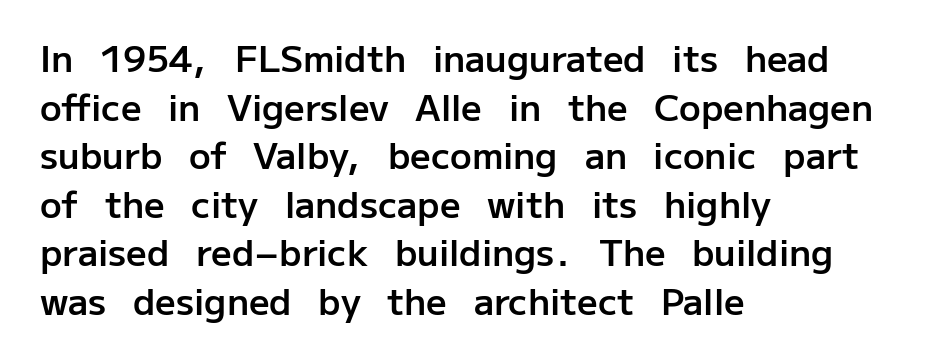
Letters rest on an invisible, unmarked baseline. No italicization has been applied; the sample stays upright. This rendering uses left alignment, leaving the right contour irregular. These lines carry some extra weight — a demibold, not a full bold.
